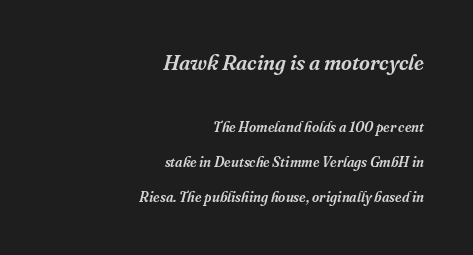
The image shows 21 px text type, italic (leaning right); set right-aligned, loose line spacing (2.49x), normal letter spacing, not underlined; the first (top) block is 1.5x larger.
